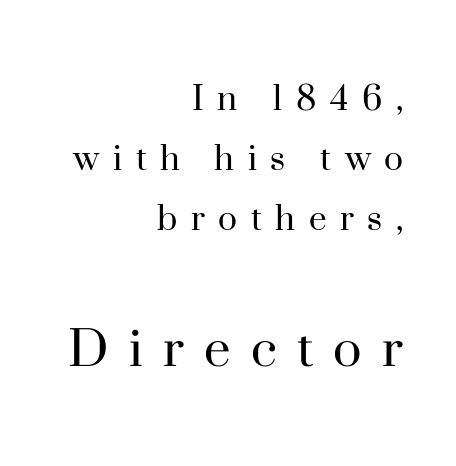
Vertical stems look standard width or narrower in stroke. The face used here is rendered with a markedly widened letterfit. Reading top to bottom, the characters get bigger at the block break. Does the lettering tilt? It doesn't — this is upright.
